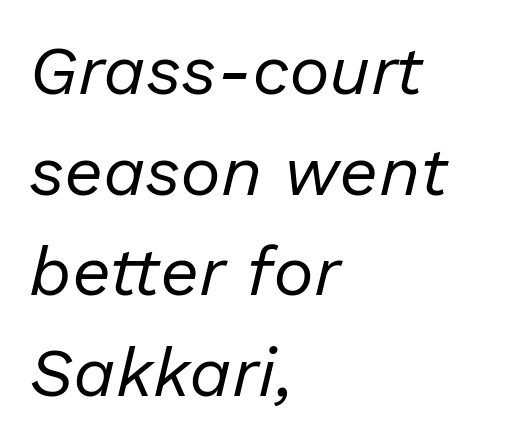
Q: Is the text bold? A: No.
Q: Is the text italic (slanted)? A: Yes, it leans right by about 13 degrees.
Q: Is the text underlined? A: No.
Q: How is the paragraph aligned? A: Left-aligned.
Q: Is the spacing between letters normal or unusually wide? A: Normal.
Q: Is the spacing between lines tight, normal or loose? A: Normal.
Q: Width (condensed, normal, or wide)? A: Normal.
Q: Stroke contrast? A: Low.
Q: x-height? A: Medium.
Q: Monospaced? A: No.
